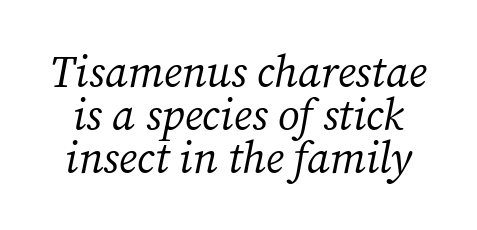
{"serif": "yes", "italic": "yes", "lean": "right", "slant_degrees": 12, "bold": "no", "weight": "regular", "width": "normal", "stroke_contrast": "medium", "x_height": "medium", "monospaced": "no", "underline": "no", "line_spacing": "tight", "line_spacing_ratio": 0.98, "letter_spacing": "normal", "letter_spacing_em": 0.0, "glyph_px": 44}
